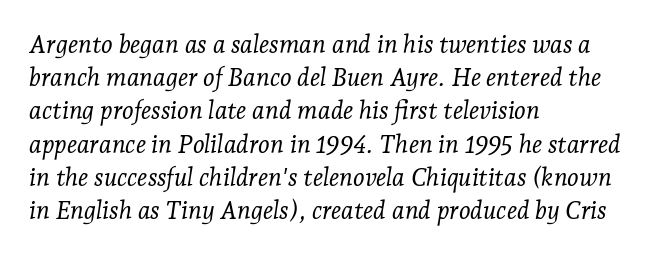
{"italic": "yes", "lean": "right", "slant_degrees": 7, "bold": "no", "underline": "no", "align": "left", "line_spacing": "normal", "line_spacing_ratio": 1.33, "letter_spacing": "normal", "letter_spacing_em": 0.0, "glyph_px": 25}
